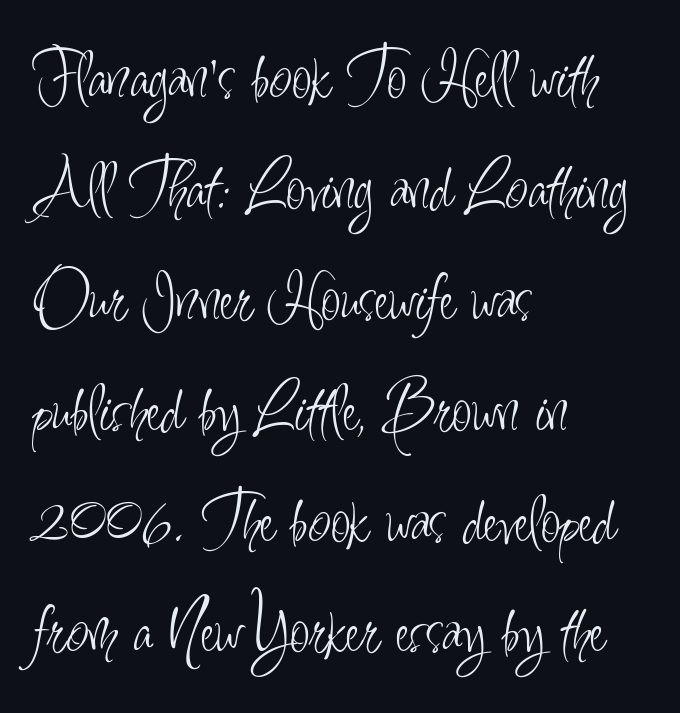
You can tell from the bare stems that sans-serif type was used. Weight class: somewhere from thin through regular. The paragraph shown leans on its left margin. Lines of text with bare space underneath. Is the letter spacing exaggerated? No — it looks like the ordinary default. Is this a fixed-width face? No — the glyphs have proportional, varying widths.
